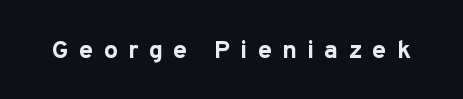
Q: Is the text bold? A: Yes.
Q: Is the text italic (slanted)? A: No, it is upright.
Q: Is the text underlined? A: No.
Q: Is the spacing between letters normal or unusually wide? A: Unusually wide.
